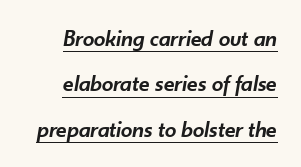
The image shows 23 px text type, italic (leaning right); set right-aligned, loose line spacing (1.97x), normal letter spacing, underlined.
